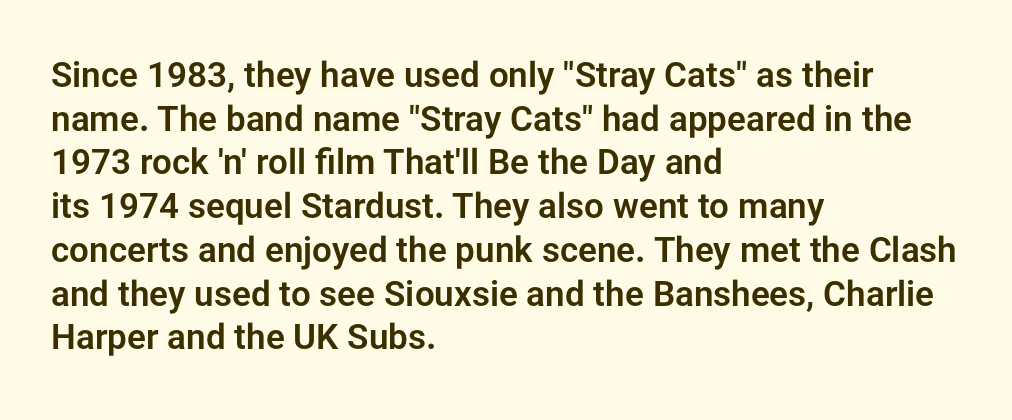
Where is the straight margin? On the left. The typeface chosen for these lines omits serifs. Underlining? Definitely not there. Each letter keeps its own natural width here, so spacing adapts to shape.
